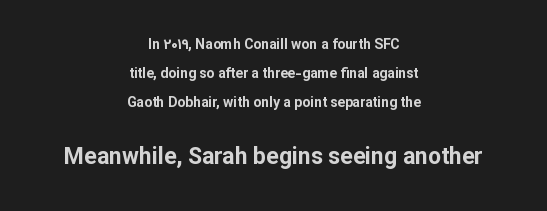
Q: Is the text bold? A: Yes.
Q: Is the text italic (slanted)? A: No, it is upright.
Q: Is the text underlined? A: No.
Q: How is the paragraph aligned? A: Centered.
Q: Is the spacing between letters normal or unusually wide? A: Normal.
Q: Is the spacing between lines tight, normal or loose? A: Loose.
Q: Which block of text is set in a larger size, the first (top) or the second (bottom)? A: The second (bottom) one.
